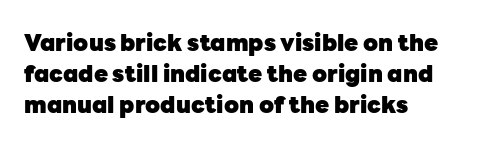
Caption: bold face, heavy strokes. Compared with typical body copy, the letter spacing here is the same. Line starts are locked; line ends wander. The axis of the letterforms is exactly vertical.
